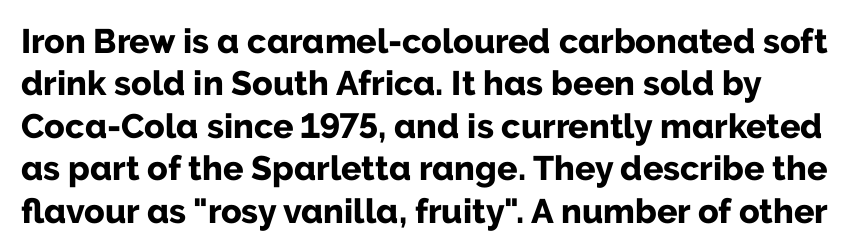
Q: Is the text bold? A: Yes.
Q: Is the text italic (slanted)? A: No, it is upright.
Q: Is the typeface a serif or a sans-serif typeface? A: Sans-serif.
Q: Is the text underlined? A: No.
Q: How is the paragraph aligned? A: Left-aligned.
Q: Is the spacing between letters normal or unusually wide? A: Normal.
Q: Is the spacing between lines tight, normal or loose? A: Normal.
Q: Width (condensed, normal, or wide)? A: Normal.
Q: Stroke contrast? A: Low.
Q: x-height? A: Medium.
Q: Monospaced? A: No.
